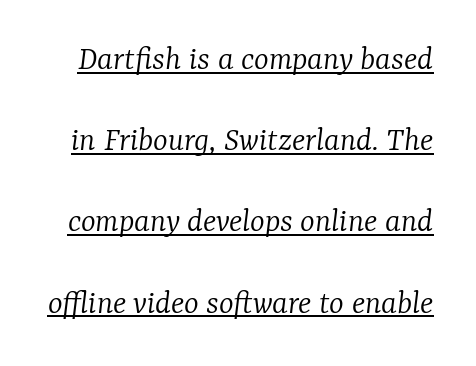
{"serif": "yes", "italic": "yes", "lean": "right", "slant_degrees": 7, "bold": "no", "weight": "light", "width": "normal", "stroke_contrast": "low", "x_height": "medium", "monospaced": "no", "underline": "yes", "line_spacing": "loose", "line_spacing_ratio": 2.32, "letter_spacing": "normal", "letter_spacing_em": 0.0, "glyph_px": 35}
